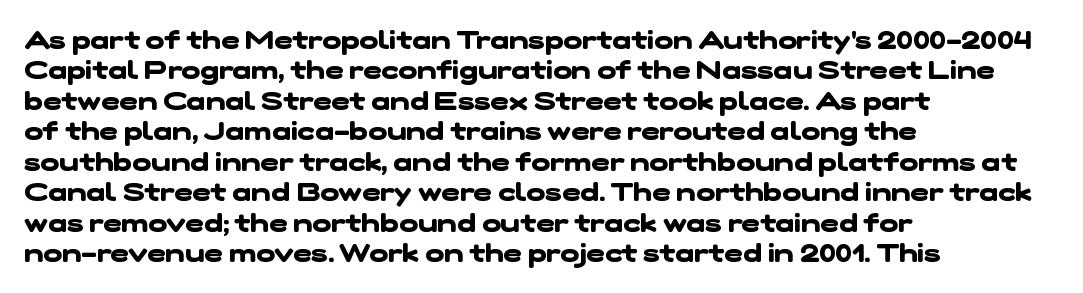
{"bold": "yes", "underline": "no", "align": "left", "line_spacing_ratio": 1.22, "letter_spacing": "normal", "letter_spacing_em": 0.0, "glyph_px": 25}
